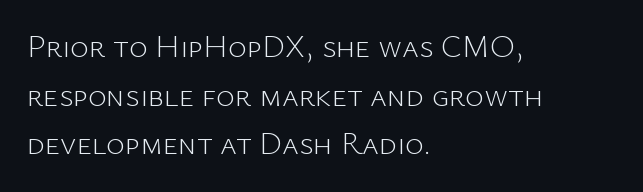
Q: Is the text bold? A: No.
Q: Is the text italic (slanted)? A: No, it is upright.
Q: Is the typeface a serif or a sans-serif typeface? A: Sans-serif.
Q: Is the text underlined? A: No.
Q: How is the paragraph aligned? A: Left-aligned.
Q: Is the spacing between letters normal or unusually wide? A: Normal.
Q: Is the spacing between lines tight, normal or loose? A: Normal.
Q: Width (condensed, normal, or wide)? A: Normal.
Q: Stroke contrast? A: Low.
Q: x-height? A: Medium.
Q: Monospaced? A: No.
